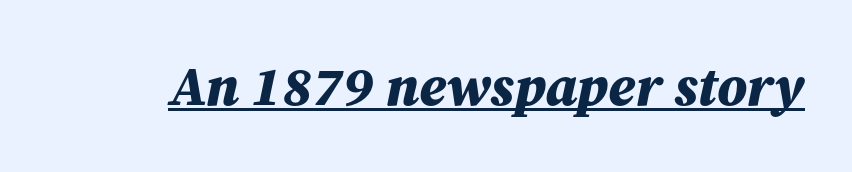
The image shows 55 px bold type, italic (leaning right); set normal letter spacing, underlined; medium stroke contrast and a medium x-height.
